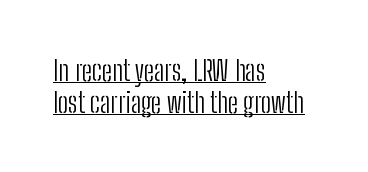
The image shows 28 px light, condensed sans-serif type, upright; set left-aligned, tight line spacing (1.13x), normal letter spacing, underlined; low stroke contrast and a medium x-height.
